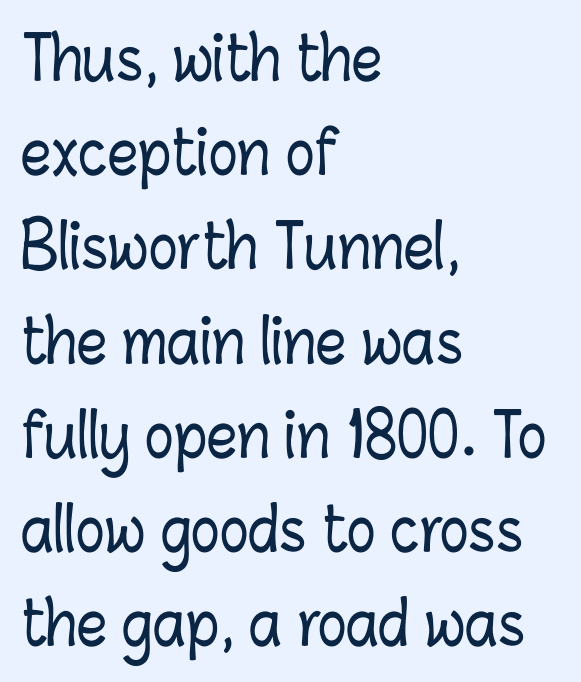
Default kerning and tracking; the words read as compact shapes. Nobody drew a line under any word here. Do the characters align in a grid? No, the font is proportional. Posture: straight, roman, zero tilt. A typesetter would call this leading conventional body-copy spacing. Left-aligned paragraph, ragged on the right.
